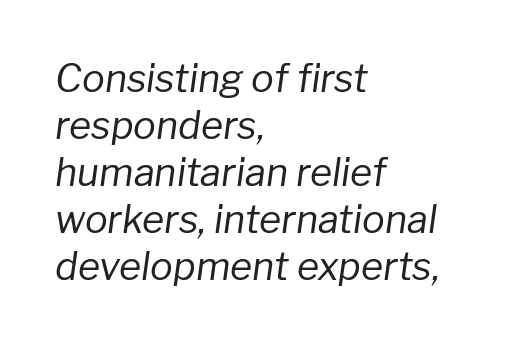
The image shows 38 px regular-weight type, italic (leaning right); set left-aligned, line spacing 1.24x, normal letter spacing, not underlined; low stroke contrast and a medium x-height.
